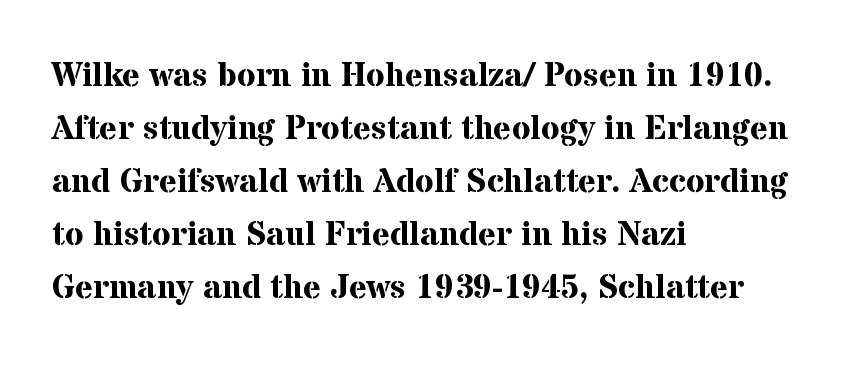
In terms of letterspacing, this is plain default setting. Upright lettering throughout. Caption: multi-line text, flush left, ragged right. Whoever set this chose a conventional vertical rhythm. The passage shown is typed in a proportional face where columns would drift.
